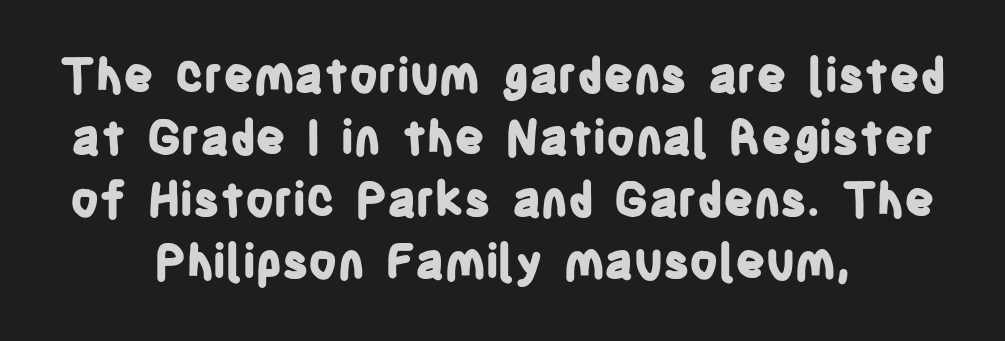
Q: Is the text bold? A: Yes.
Q: Is the text italic (slanted)? A: No, it is upright.
Q: Is the typeface a serif or a sans-serif typeface? A: Sans-serif.
Q: Is the text underlined? A: No.
Q: How is the paragraph aligned? A: Centered.
Q: Is the spacing between letters normal or unusually wide? A: Normal.
Q: Is the spacing between lines tight, normal or loose? A: Normal.
Q: Width (condensed, normal, or wide)? A: Condensed.
Q: Stroke contrast? A: Low.
Q: x-height? A: Large.
Q: Monospaced? A: No.
